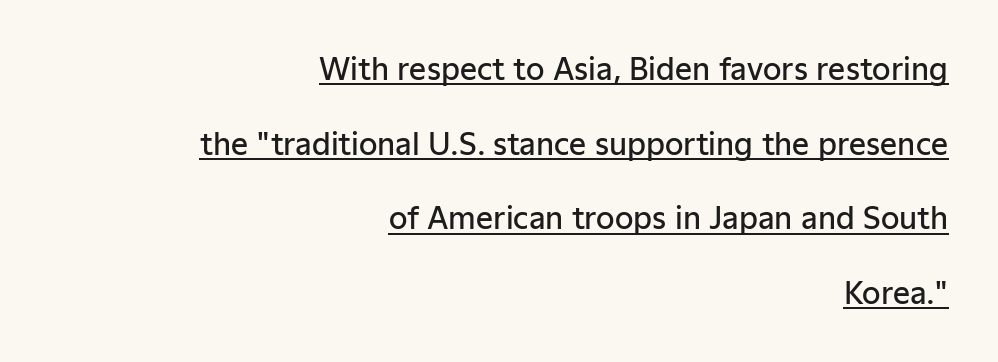
The image shows 30 px semibold sans-serif type, upright; set right-aligned, loose line spacing (2.49x), normal letter spacing, underlined; low stroke contrast and a medium x-height.
